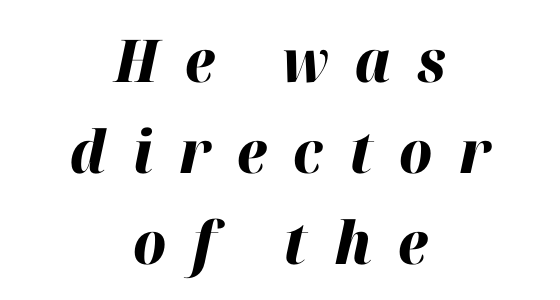
{"italic": "yes", "lean": "right", "slant_degrees": 12, "bold": "yes", "weight": "heavy", "width": "normal", "stroke_contrast": "high", "x_height": "medium", "monospaced": "no", "underline": "no", "align": "center", "line_spacing": "normal", "line_spacing_ratio": 1.54, "letter_spacing": "wide", "letter_spacing_em": 0.45, "glyph_px": 59}
